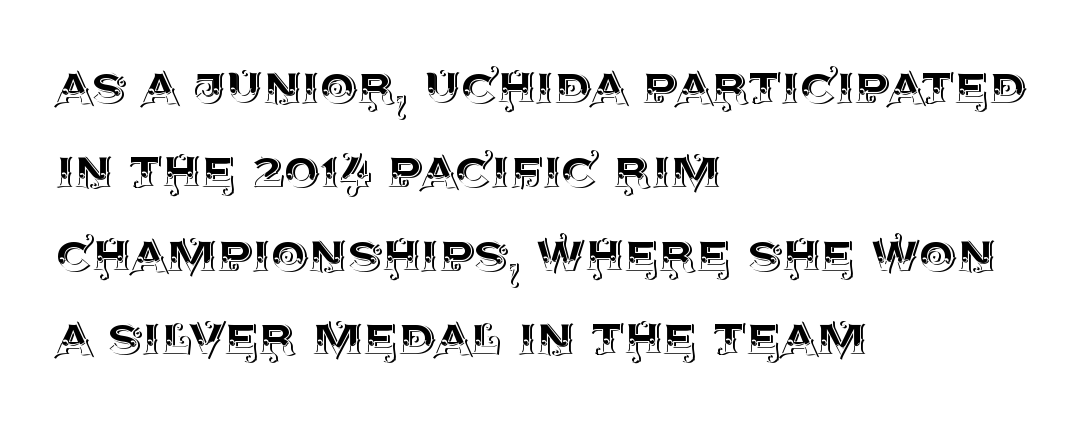
Do the letters lean? They stand straight. The rendering uses natural spacing where letterforms have individual widths. The foot of each line stays bare and open. Caption: multi-line text, flush left, ragged right.
